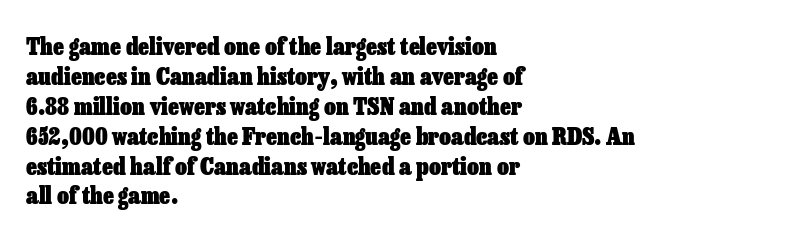
Designer's note — italics off, roman on. Clear beneath every line of the passage. Set as a true bold cut, around the 700 mark. How would I describe the line gaps? Plain and ordinary.
